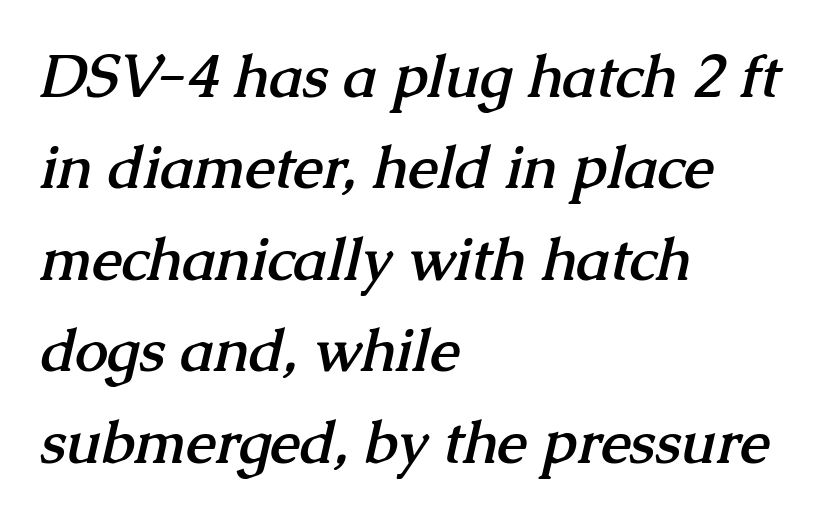
The rendering uses natural spacing where letterforms have individual widths. Vertically, the passage feels balanced, rows spaced as you'd expect. The strip under each line holds only bare page. Compared with an ordinary text face, these strokes are far heavier — a full bold.
